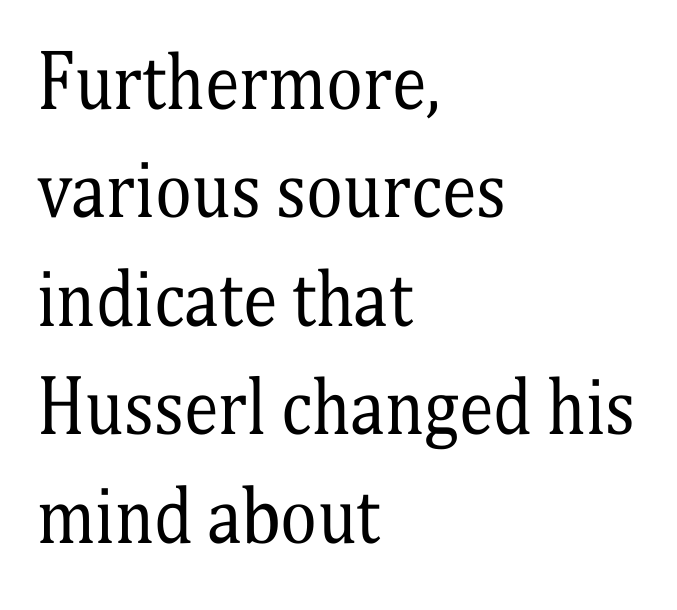
{"serif": "yes", "italic": "no", "bold": "no", "weight": "regular", "width": "condensed", "stroke_contrast": "medium", "x_height": "medium", "monospaced": "no", "underline": "no", "align": "left", "line_spacing": "normal", "line_spacing_ratio": 1.55, "letter_spacing": "normal", "letter_spacing_em": 0.0, "glyph_px": 70}
